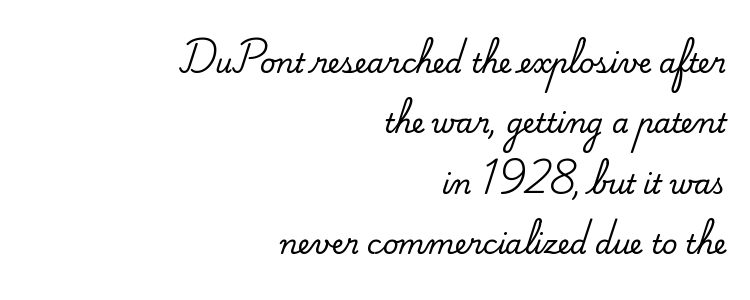
Q: Is the text italic (slanted)? A: Yes.
Q: Is the text underlined? A: No.
Q: How is the paragraph aligned? A: Right-aligned.
Q: Is the spacing between letters normal or unusually wide? A: Normal.
Q: Is the spacing between lines tight, normal or loose? A: Loose.
